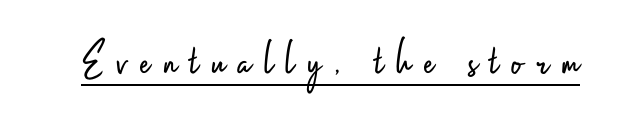
Q: Is the text bold? A: No.
Q: Is the text italic (slanted)? A: Yes.
Q: Is the typeface a serif or a sans-serif typeface? A: Sans-serif.
Q: Is the text underlined? A: Yes.
Q: Is the spacing between letters normal or unusually wide? A: Unusually wide.
Q: Width (condensed, normal, or wide)? A: Condensed.
Q: Stroke contrast? A: Low.
Q: x-height? A: Small.
Q: Monospaced? A: No.
